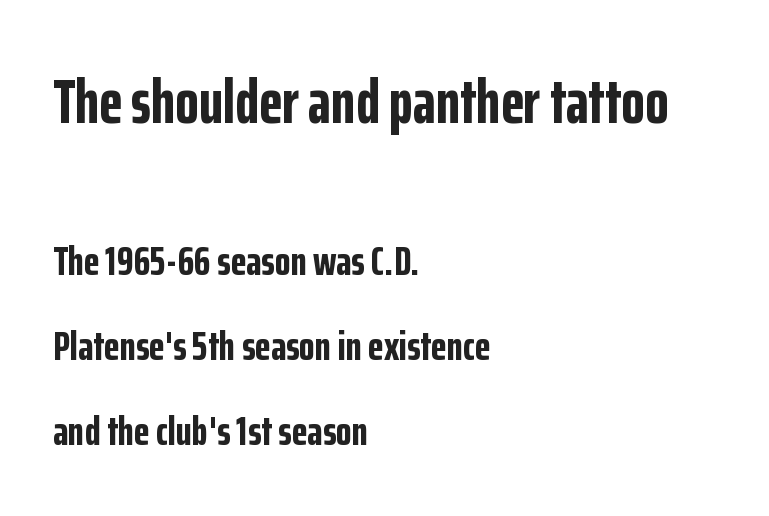
Q: Is the text bold? A: Yes.
Q: Is the text italic (slanted)? A: No, it is upright.
Q: Is the typeface a serif or a sans-serif typeface? A: Sans-serif.
Q: Is the text underlined? A: No.
Q: How is the paragraph aligned? A: Left-aligned.
Q: Is the spacing between letters normal or unusually wide? A: Normal.
Q: Is the spacing between lines tight, normal or loose? A: Loose.
Q: Which block of text is set in a larger size, the first (top) or the second (bottom)? A: The first (top) one.
Q: Width (condensed, normal, or wide)? A: Condensed.
Q: Stroke contrast? A: Low.
Q: x-height? A: Medium.
Q: Monospaced? A: No.
